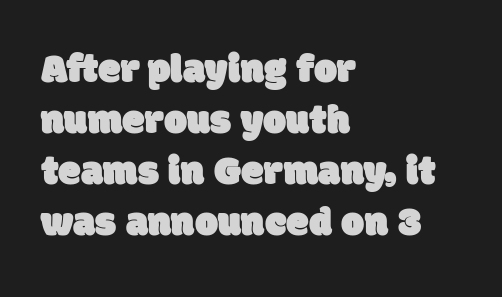
{"serif": "no", "width": "normal", "stroke_contrast": "low", "x_height": "large", "monospaced": "no", "underline": "no", "align": "left", "line_spacing_ratio": 1.24, "letter_spacing": "normal", "letter_spacing_em": 0.0, "glyph_px": 41}
